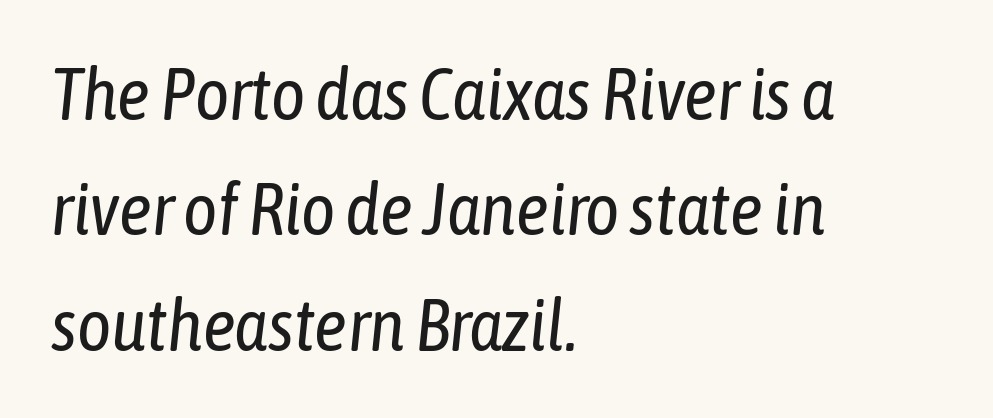
{"italic": "yes", "lean": "right", "slant_degrees": 6, "bold": "no", "weight": "regular", "width": "condensed", "stroke_contrast": "low", "x_height": "medium", "monospaced": "no", "underline": "no", "align": "left", "line_spacing": "normal", "line_spacing_ratio": 1.58, "letter_spacing": "normal", "letter_spacing_em": 0.0, "glyph_px": 73}
